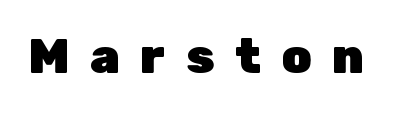
Display-style spreading of the glyphs; the letterfit is very open. The rendering uses a bold face; every stroke is thick and dark. In terms of letterform style, serifs are entirely absent. Do the letters lean? They stand straight.
